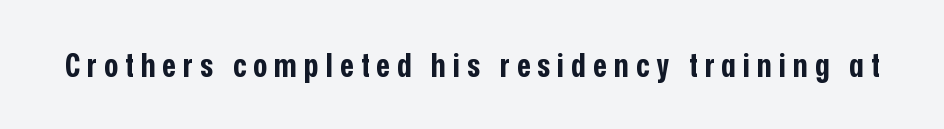
Varying glyph widths throughout — classic text-font behaviour. The sample has been set heavy, in full bold. Inter-character spacing is expanded well beyond the font's built-in metrics. The axis of the letterforms is exactly vertical. The words here are not underlined. Typographically, this falls in the sans-serif category.
